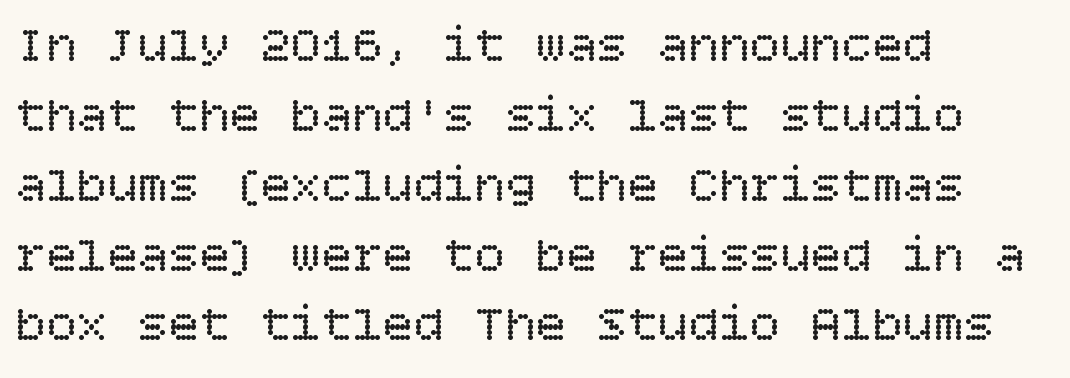
{"italic": "no", "bold": "no", "weight": "regular", "width": "normal", "stroke_contrast": "low", "x_height": "large", "underline": "no", "align": "left", "line_spacing": "normal", "line_spacing_ratio": 1.37, "letter_spacing": "normal", "letter_spacing_em": 0.0, "glyph_px": 51}
